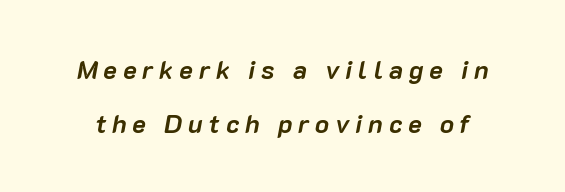
{"italic": "yes", "lean": "right", "slant_degrees": 10, "bold": "yes", "underline": "no", "line_spacing": "loose", "line_spacing_ratio": 2.09, "letter_spacing": "wide", "letter_spacing_em": 0.22, "glyph_px": 26}
